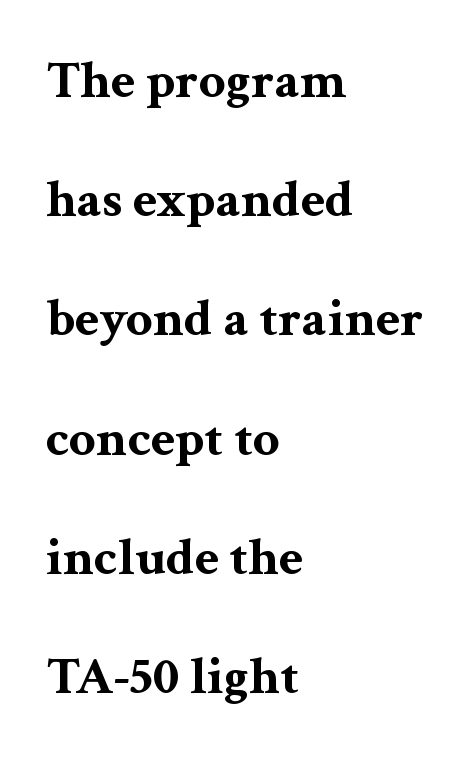
The image shows 53 px bold, wide serif type, upright; set left-aligned, loose line spacing (2.25x), normal letter spacing, not underlined; medium stroke contrast and a medium x-height.
